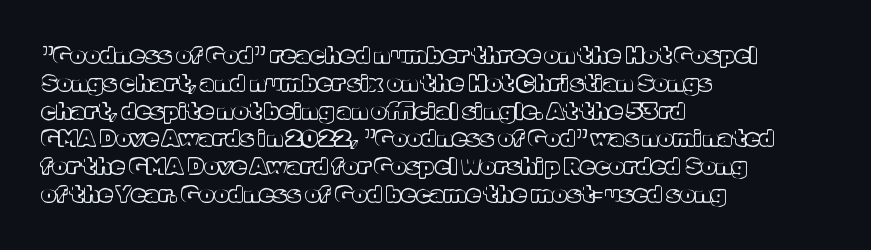
Q: Is the text italic (slanted)? A: No, it is upright.
Q: Is the text underlined? A: No.
Q: How is the paragraph aligned? A: Left-aligned.
Q: Is the spacing between letters normal or unusually wide? A: Normal.
